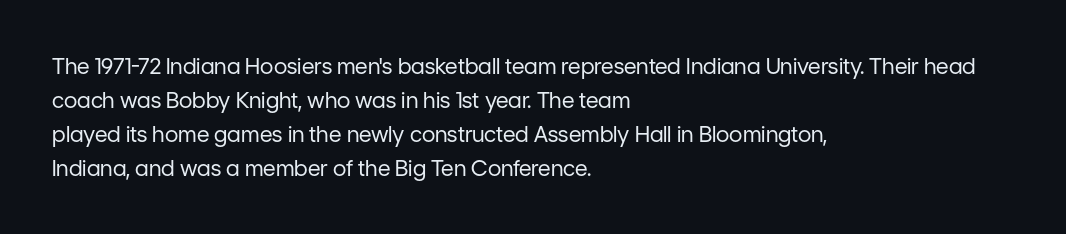
Q: Is the text bold? A: No.
Q: Is the text italic (slanted)? A: No, it is upright.
Q: Is the text underlined? A: No.
Q: How is the paragraph aligned? A: Left-aligned.
Q: Is the spacing between letters normal or unusually wide? A: Normal.
Q: Is the spacing between lines tight, normal or loose? A: Normal.
